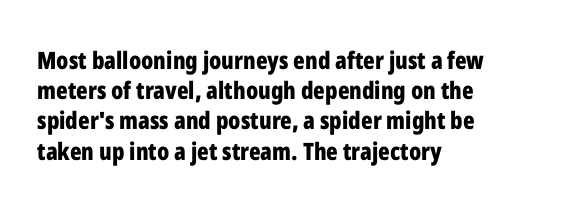
The image shows 24 px bold type, upright; set left-aligned, normal line spacing (1.26x), normal letter spacing, not underlined.
